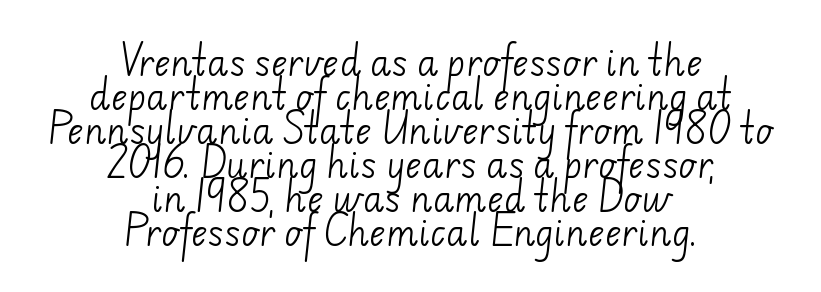
{"serif": "no", "bold": "no", "weight": "light", "width": "normal", "stroke_contrast": "low", "x_height": "small", "monospaced": "no", "underline": "no", "align": "center", "line_spacing": "tight", "line_spacing_ratio": 0.97, "letter_spacing": "normal", "letter_spacing_em": 0.0, "glyph_px": 35}
